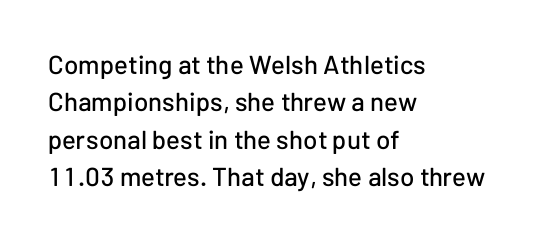
{"italic": "no", "underline": "no", "align": "left", "line_spacing": "normal", "line_spacing_ratio": 1.44, "letter_spacing": "normal", "letter_spacing_em": 0.0, "glyph_px": 26}
